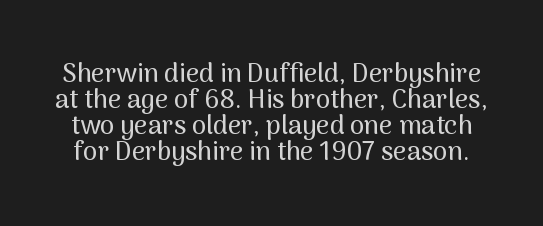
The image shows 26 px text type, upright; set tight line spacing (1.0x), normal letter spacing, not underlined.
